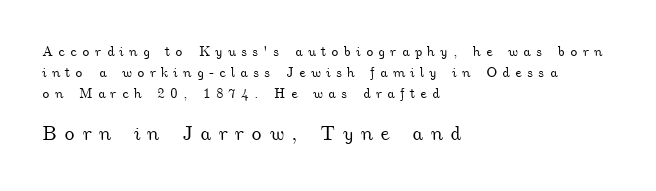
The image shows 20 px text type; set left-aligned, normal line spacing (1.51x), unusually wide letter spacing (+0.36 em), not underlined; the second (bottom) block is 1.43x larger.
